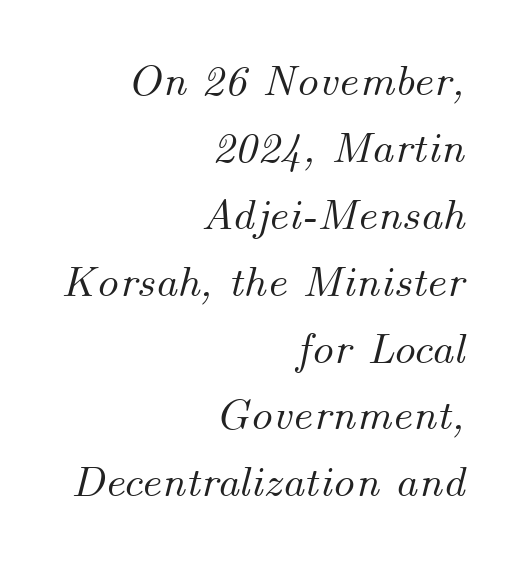
These lines sit exactly where default settings would place them. The face used here is rendered with its standard letterfit. The string is rendered with underlining switched off. Characters are canted at an angle relative to the baseline's perpendicular. This rendering uses right alignment, leaving the left contour irregular. The passage shown is typed in a proportional face where columns would drift.
